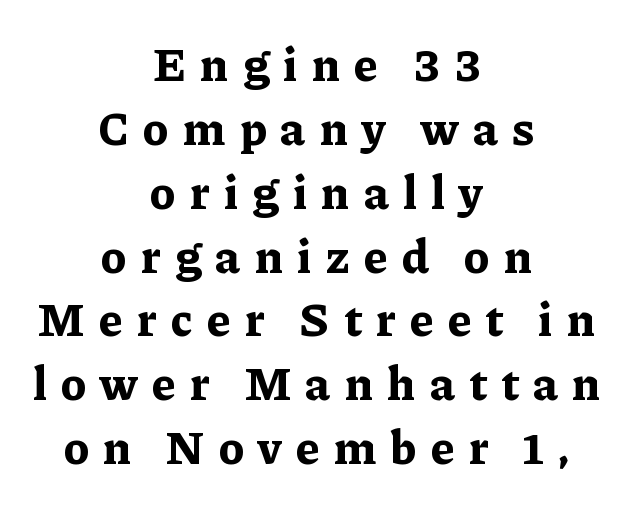
The image shows 48 px bold serif type, upright; set centered, normal line spacing (1.33x), unusually wide letter spacing (+0.3 em), not underlined; low stroke contrast and a medium x-height.
